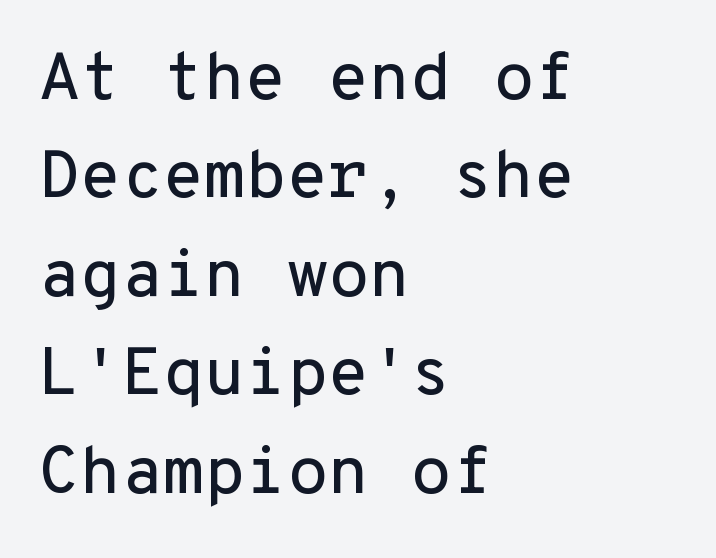
{"serif": "no", "italic": "no", "width": "normal", "stroke_contrast": "low", "x_height": "medium", "monospaced": "yes", "underline": "no", "align": "left", "line_spacing": "normal", "line_spacing_ratio": 1.47, "letter_spacing": "normal", "letter_spacing_em": 0.0, "glyph_px": 67}
